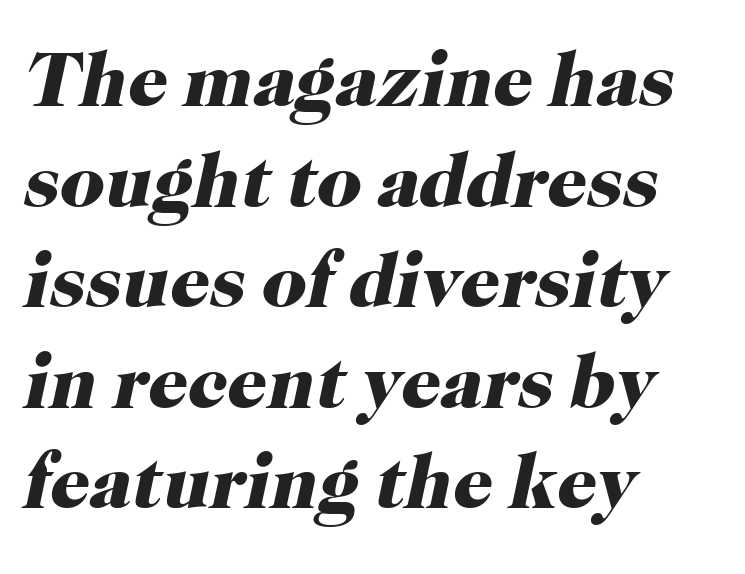
You could not count columns in this text — the font is proportionally spaced. Emphasis-style slanted type is in use. The passage shown is emphatically bold. This sample keeps an unexceptional amount of space between lines. Unmarked baselines from the first word to the last.
